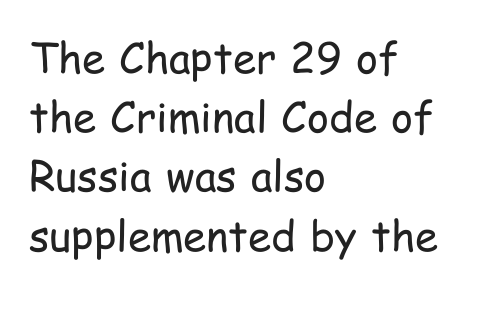
Q: Is the text bold? A: No.
Q: Is the text italic (slanted)? A: No, it is upright.
Q: Is the typeface a serif or a sans-serif typeface? A: Sans-serif.
Q: Is the text underlined? A: No.
Q: How is the paragraph aligned? A: Left-aligned.
Q: Is the spacing between letters normal or unusually wide? A: Normal.
Q: Is the spacing between lines tight, normal or loose? A: Normal.
Q: Width (condensed, normal, or wide)? A: Condensed.
Q: Stroke contrast? A: Low.
Q: x-height? A: Medium.
Q: Monospaced? A: No.
